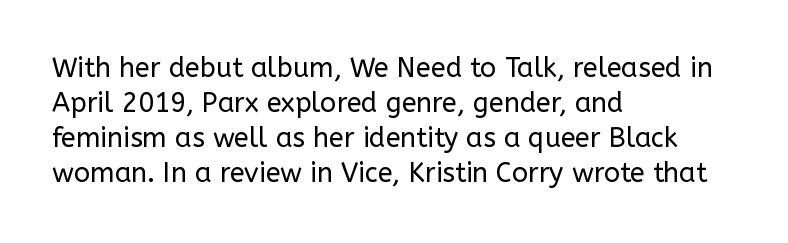
{"italic": "no", "bold": "no", "underline": "no", "align": "left", "line_spacing": "normal", "line_spacing_ratio": 1.3, "letter_spacing": "normal", "letter_spacing_em": 0.0, "glyph_px": 27}
